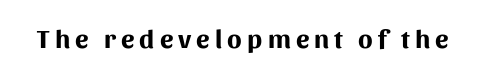
Q: Is the text bold? A: Yes.
Q: Is the text italic (slanted)? A: No, it is upright.
Q: Is the text underlined? A: No.
